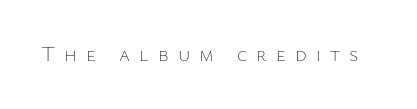
Inter-character spacing is expanded well beyond the font's built-in metrics. The passage shown is not underscored anywhere. The passage shown is not bold in any degree. This is roman type, the default non-slanted kind.
